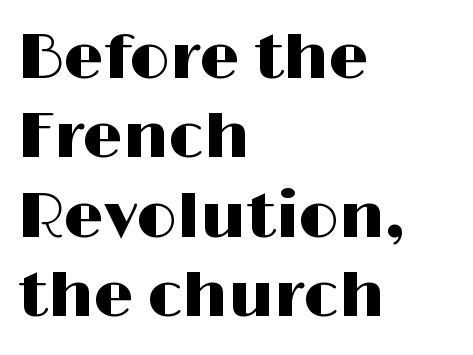
You could call the tracking neutral — neither tight nor loose. The typesetter chose a ragged-right arrangement here. What's the leading like? Ordinary, nothing unusual. Beneath every word, the page is bare. Nothing sits at the stroke ends, so this counts as sans-serif.
